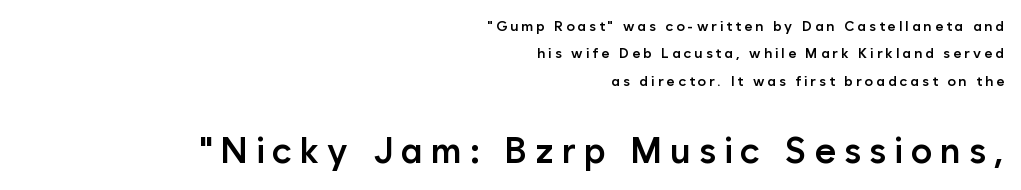
Two sizes are in play, and the larger belongs to the second block. Set as a demibold, roughly 600 on the weight scale. The axis of the letterforms is exactly vertical. The letterforms stand isolated, each surrounded by extra space. The foot of each line stays bare and open.
